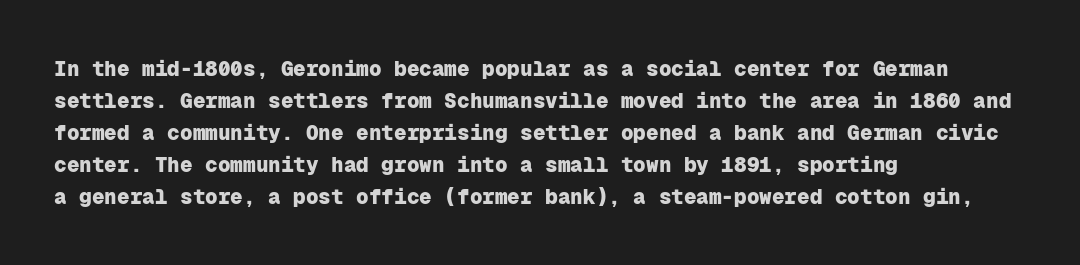
{"italic": "no", "bold": "yes", "underline": "no", "align": "left", "line_spacing": "normal", "line_spacing_ratio": 1.52, "letter_spacing": "normal", "letter_spacing_em": 0.0, "glyph_px": 21}
